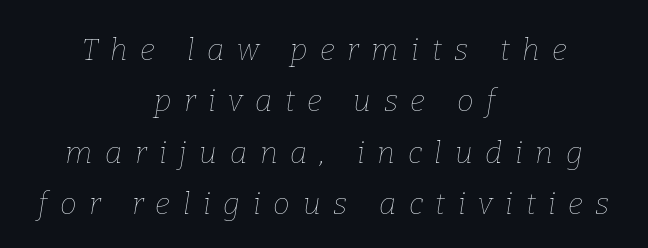
{"italic": "yes", "lean": "right", "slant_degrees": 9, "bold": "no", "weight": "thin", "width": "normal", "stroke_contrast": "low", "x_height": "medium", "monospaced": "no", "underline": "no", "align": "center", "line_spacing_ratio": 1.71, "letter_spacing": "wide", "letter_spacing_em": 0.42, "glyph_px": 30}
